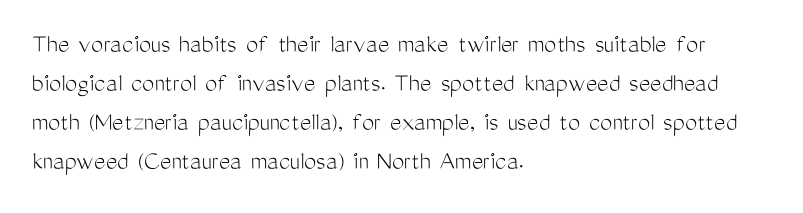
Nothing heavy about these letters — not bold at all. The block of text has a typical density, with ordinary space between rows. Posture: straight, roman, zero tilt. Quick note: underline off. The letterforms sit shoulder to shoulder at normal distance.
